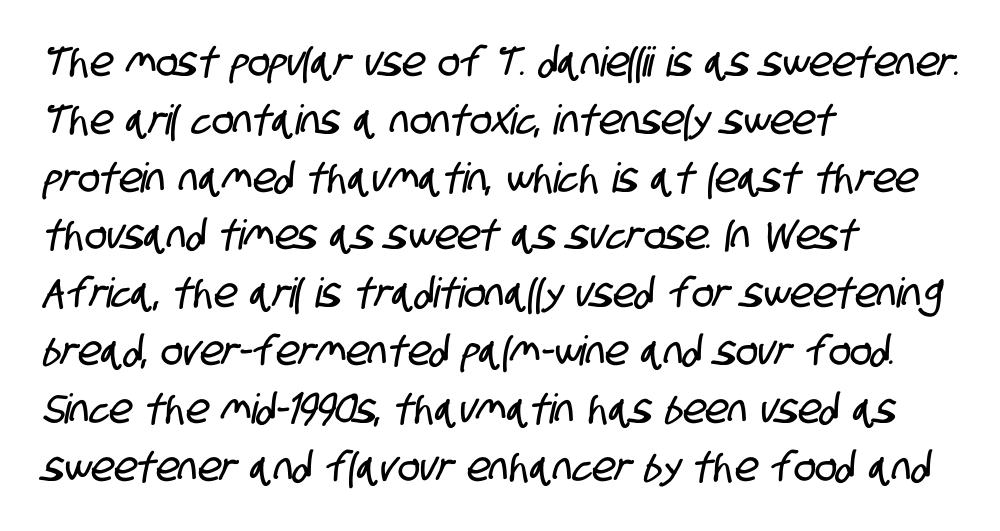
The image shows 41 px condensed sans-serif type; set left-aligned, normal line spacing (1.41x), normal letter spacing, not underlined; low stroke contrast and a large x-height.
